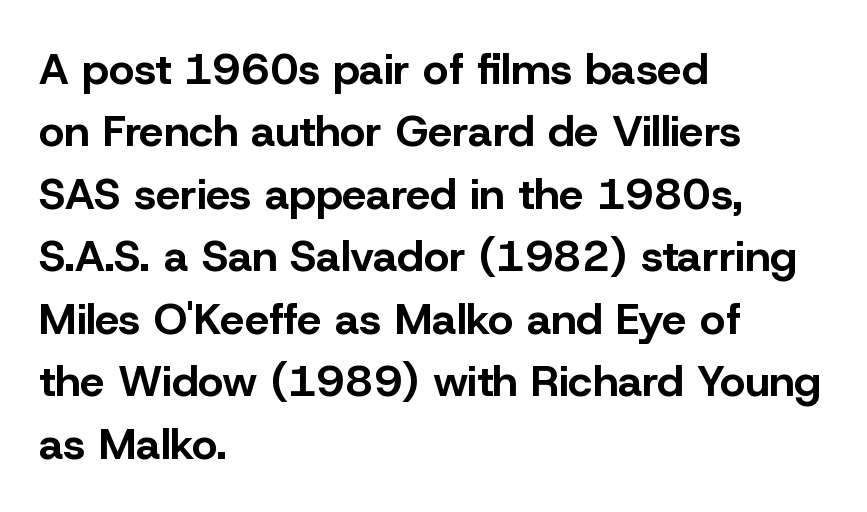
{"serif": "no", "italic": "no", "bold": "yes", "weight": "bold", "width": "normal", "stroke_contrast": "low", "x_height": "medium", "monospaced": "no", "underline": "no", "align": "left", "line_spacing": "normal", "line_spacing_ratio": 1.42, "letter_spacing": "normal", "letter_spacing_em": 0.0, "glyph_px": 44}
